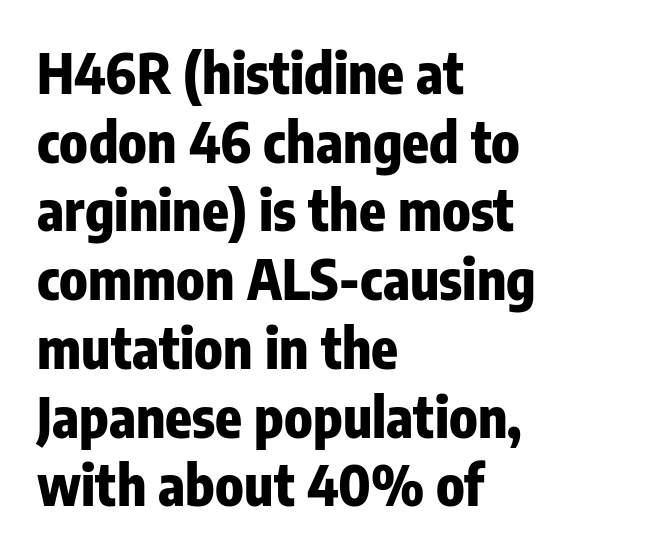
{"serif": "no", "italic": "no", "bold": "yes", "weight": "heavy", "width": "condensed", "stroke_contrast": "low", "x_height": "medium", "monospaced": "no", "underline": "no", "align": "left", "line_spacing": "normal", "line_spacing_ratio": 1.25, "letter_spacing": "normal", "letter_spacing_em": 0.0, "glyph_px": 55}
